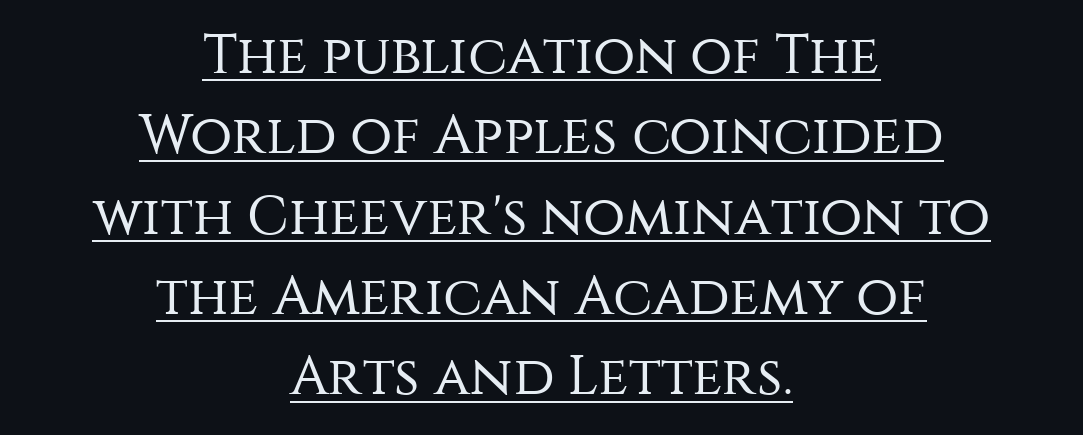
The cut favours lightness, reaching ordinary text weight at its darkest. The rendering shows plain stroke endings on the letterforms — a sans-serif design. The block of text has a typical density, with ordinary space between rows. Each line is balanced around a shared central axis. Varying glyph widths throughout — classic text-font behaviour.
